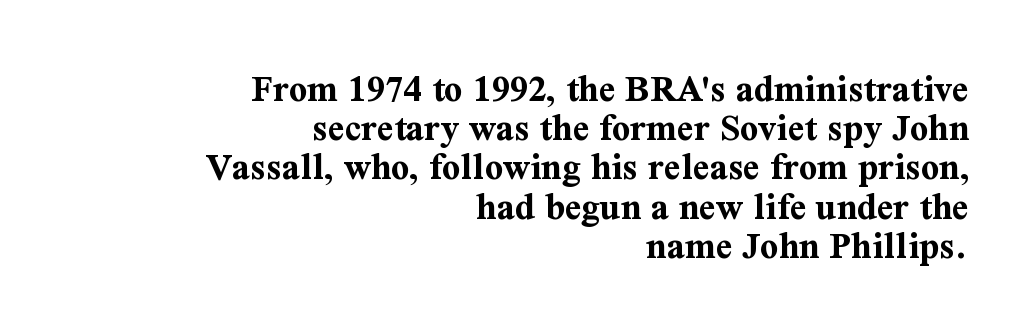
Q: Is the text bold? A: Yes.
Q: Is the text italic (slanted)? A: No, it is upright.
Q: Is the typeface a serif or a sans-serif typeface? A: Serif.
Q: Is the text underlined? A: No.
Q: How is the paragraph aligned? A: Right-aligned.
Q: Is the spacing between letters normal or unusually wide? A: Normal.
Q: Is the spacing between lines tight, normal or loose? A: Tight.
Q: Width (condensed, normal, or wide)? A: Normal.
Q: Stroke contrast? A: Medium.
Q: x-height? A: Medium.
Q: Monospaced? A: No.
